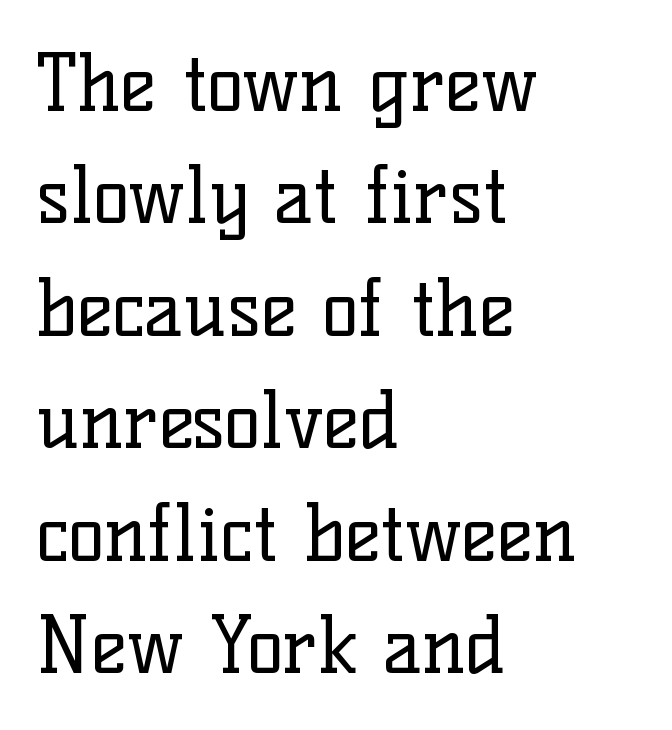
A bare baseline throughout the passage. A student would call this left alignment; a typographer would say flush left, rag right. This sample uses a serif face. The lines sit at an ordinary, default distance from one another. No chunkiness to these letters — they're not bold.
